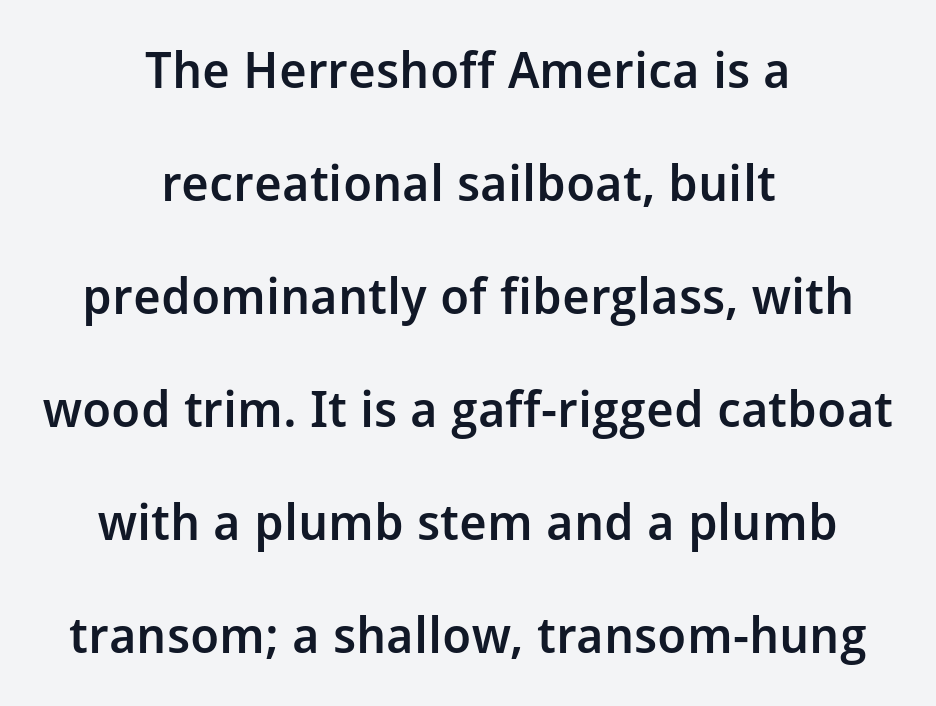
Observe the ordinary spacing: letters are neighbours, not strangers. Which margin do the lines hug? Neither — every line sits in the middle. Quick note: interline space is abundant. Stems and bowls a touch heavier than normal — semibold.
